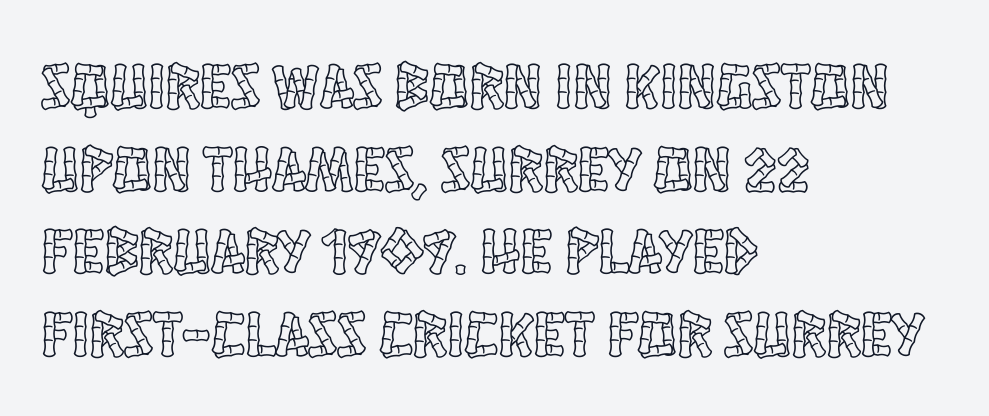
Quick note: underline off. Each word holds together tightly as a unit, with standard inter-letter gaps. A typesetter would mark this as roman, not italic. Here the designer chose a conventional face with non-uniform glyph widths.
